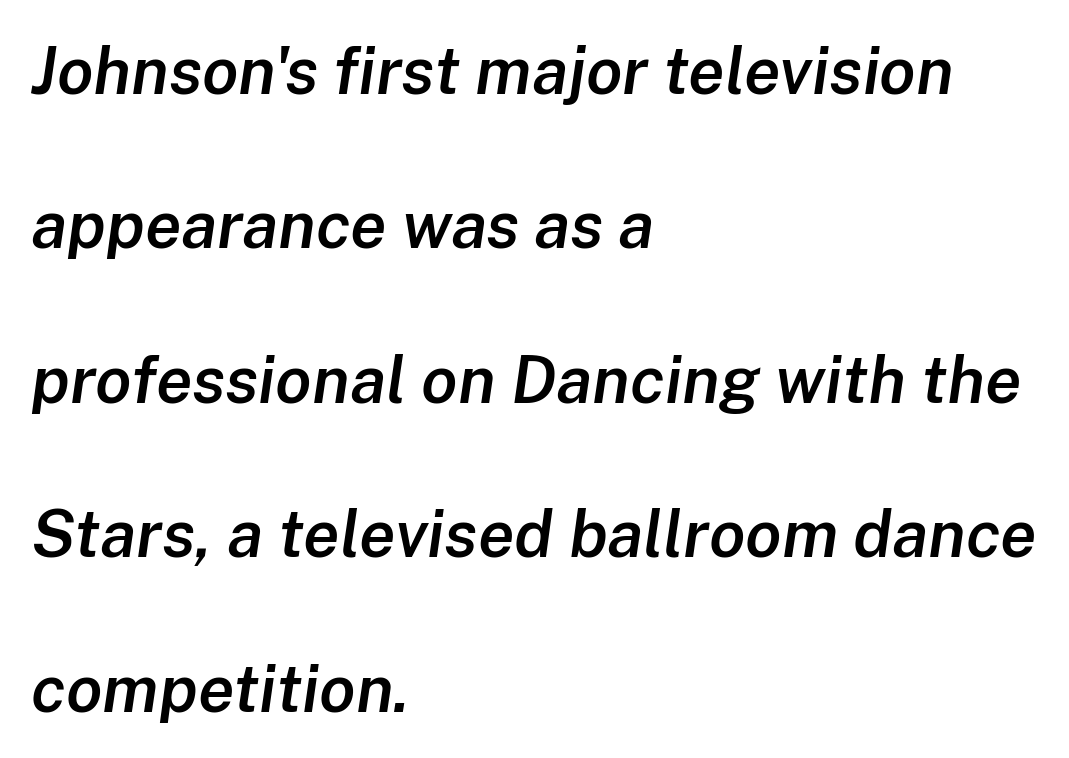
Q: Is the text bold? A: Semi-bold.
Q: Is the text italic (slanted)? A: Yes, it leans right by about 8 degrees.
Q: Is the text underlined? A: No.
Q: How is the paragraph aligned? A: Left-aligned.
Q: Is the spacing between letters normal or unusually wide? A: Normal.
Q: Is the spacing between lines tight, normal or loose? A: Loose.
Q: Width (condensed, normal, or wide)? A: Normal.
Q: Stroke contrast? A: Low.
Q: x-height? A: Medium.
Q: Monospaced? A: No.
